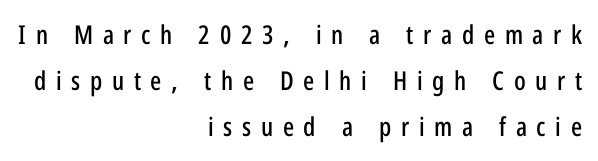
{"italic": "no", "underline": "no", "align": "right", "line_spacing_ratio": 1.77, "letter_spacing": "wide", "letter_spacing_em": 0.37, "glyph_px": 26}
